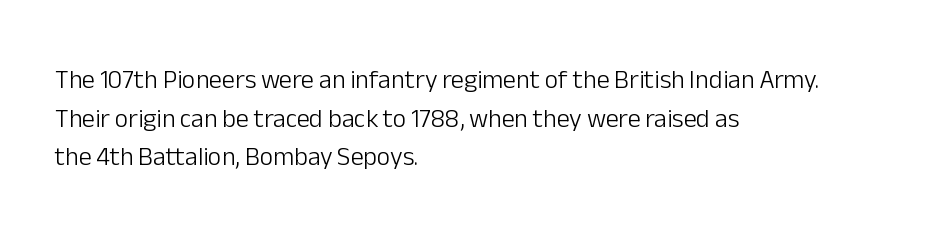
Posture: vertical. The weight tops out at a normal text grade. Words appear dense and cohesive because spacing is normal. If you drew a ruler down the left edge, every line would touch it. Line spacing here is normal. Underline: absent.
